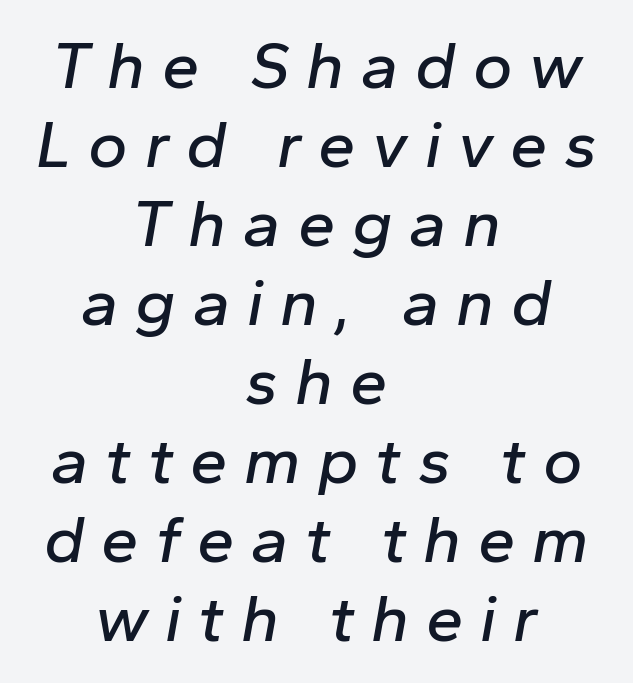
{"italic": "yes", "lean": "right", "slant_degrees": 10, "width": "normal", "stroke_contrast": "low", "x_height": "medium", "monospaced": "no", "underline": "no", "align": "center", "line_spacing_ratio": 1.18, "letter_spacing": "wide", "letter_spacing_em": 0.25, "glyph_px": 67}
